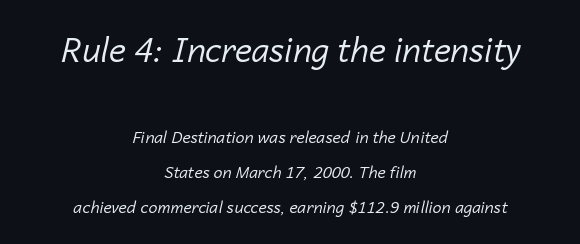
Q: Is the text bold? A: No.
Q: Is the text italic (slanted)? A: Yes, it leans right by about 14 degrees.
Q: Is the text underlined? A: No.
Q: How is the paragraph aligned? A: Centered.
Q: Is the spacing between letters normal or unusually wide? A: Normal.
Q: Is the spacing between lines tight, normal or loose? A: Loose.
Q: Which block of text is set in a larger size, the first (top) or the second (bottom)? A: The first (top) one.
Q: Width (condensed, normal, or wide)? A: Normal.
Q: Stroke contrast? A: Low.
Q: x-height? A: Medium.
Q: Monospaced? A: No.
